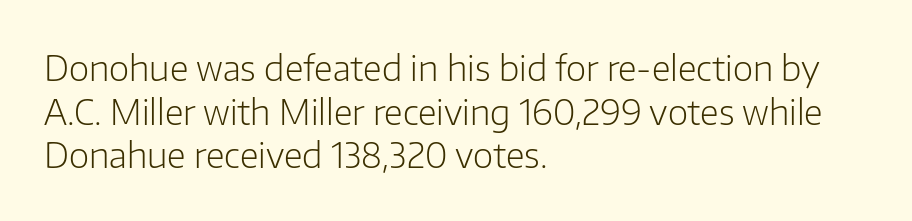
{"serif": "no", "italic": "no", "bold": "no", "weight": "light", "width": "normal", "stroke_contrast": "low", "x_height": "medium", "monospaced": "no", "underline": "no", "align": "left", "line_spacing": "normal", "line_spacing_ratio": 1.25, "letter_spacing": "normal", "letter_spacing_em": 0.0, "glyph_px": 35}
